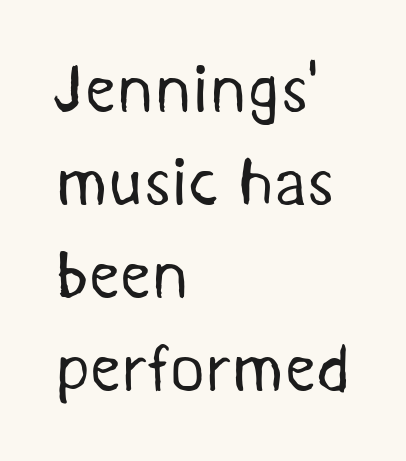
Q: Is the text bold? A: No.
Q: Is the typeface a serif or a sans-serif typeface? A: Sans-serif.
Q: Is the text underlined? A: No.
Q: How is the paragraph aligned? A: Left-aligned.
Q: Is the spacing between letters normal or unusually wide? A: Normal.
Q: Is the spacing between lines tight, normal or loose? A: Normal.
Q: Width (condensed, normal, or wide)? A: Normal.
Q: Stroke contrast? A: Medium.
Q: x-height? A: Medium.
Q: Monospaced? A: No.
